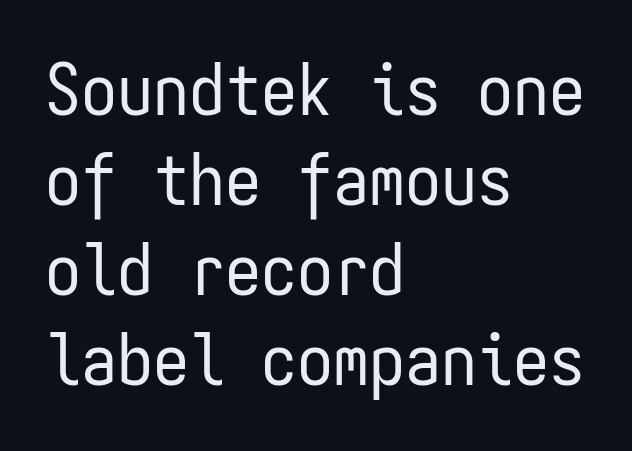
Q: Is the text bold? A: No.
Q: Is the text italic (slanted)? A: No, it is upright.
Q: Is the typeface a serif or a sans-serif typeface? A: Sans-serif.
Q: Is the text underlined? A: No.
Q: How is the paragraph aligned? A: Left-aligned.
Q: Is the spacing between letters normal or unusually wide? A: Normal.
Q: Is the spacing between lines tight, normal or loose? A: Normal.
Q: Width (condensed, normal, or wide)? A: Condensed.
Q: Stroke contrast? A: Low.
Q: x-height? A: Medium.
Q: Monospaced? A: Yes.
